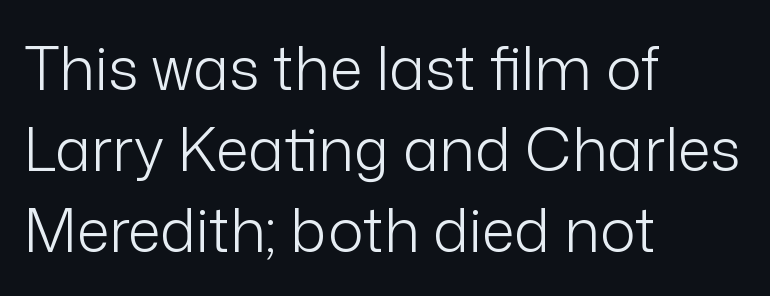
Q: Is the text bold? A: No.
Q: Is the text italic (slanted)? A: No, it is upright.
Q: Is the typeface a serif or a sans-serif typeface? A: Sans-serif.
Q: Is the text underlined? A: No.
Q: How is the paragraph aligned? A: Left-aligned.
Q: Is the spacing between letters normal or unusually wide? A: Normal.
Q: Is the spacing between lines tight, normal or loose? A: Normal.
Q: Width (condensed, normal, or wide)? A: Normal.
Q: Stroke contrast? A: Low.
Q: x-height? A: Medium.
Q: Monospaced? A: No.
